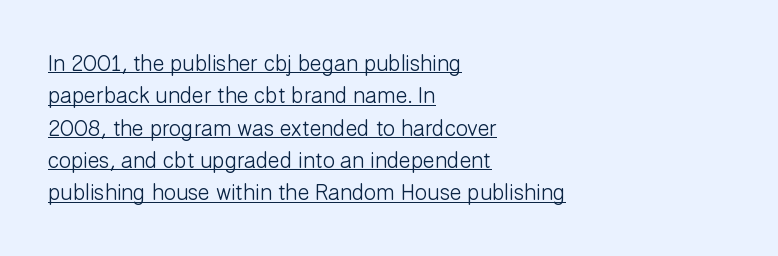
These lines were composed using upright roman letters. You can see a thin bar hugging the bottom of the glyphs. The typesetting does not lean heavy: it is not bold. Leftover space on each line is placed entirely after the last word.
